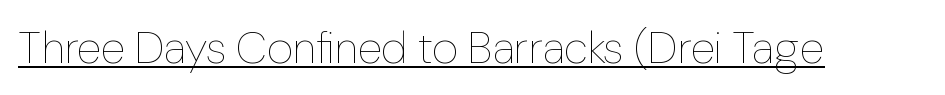
{"italic": "no", "bold": "no", "weight": "thin", "width": "normal", "stroke_contrast": "low", "x_height": "medium", "monospaced": "no", "underline": "yes", "letter_spacing": "normal", "letter_spacing_em": 0.0, "glyph_px": 45}
